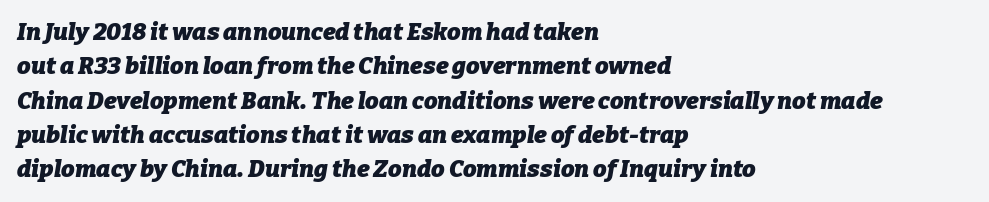
Left-aligned paragraph, ragged on the right. Tracking value appears to be zero — textbook default spacing. The space between consecutive lines is moderate. The area under the type is left untouched. Rendered with sloped, italic letterforms.
